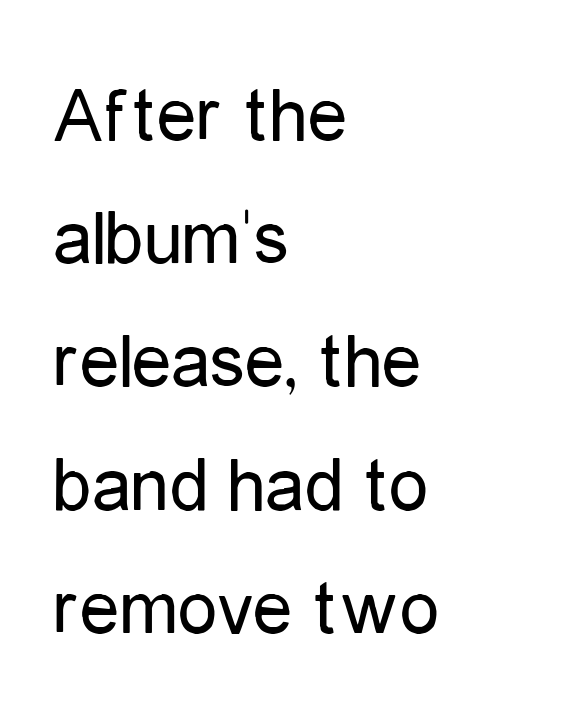
The image shows 79 px regular-weight, condensed sans-serif type, upright; set left-aligned, normal line spacing (1.56x), normal letter spacing, not underlined; low stroke contrast and a medium x-height.
